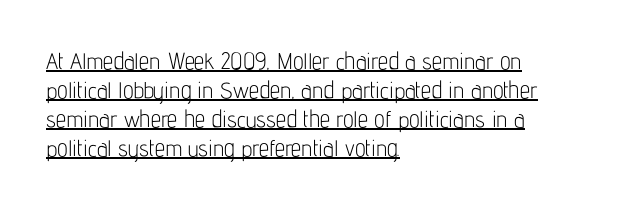
A roman cut, with each character standing at attention. The gaps between neighbouring characters are ordinary and unremarkable. These lines sit exactly where default settings would place them. Is the block centered? No — it sits flush against the left margin. Is the stroke heavy? The answer is a plain regular-or-lighter. A rule runs beneath these lines of type.
